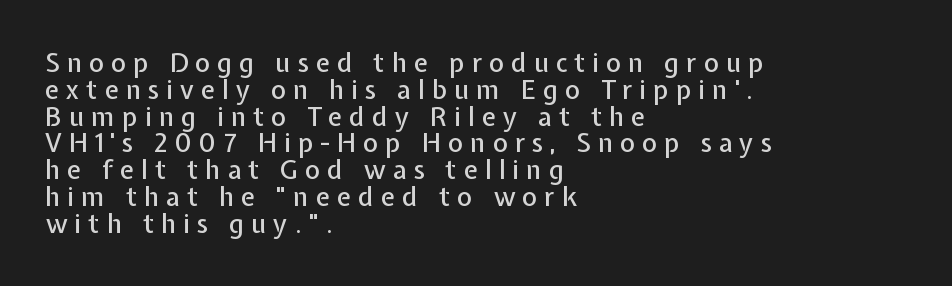
The foot of each line stays bare and open. Compared with a centered layout, this one pins lines to the left instead. The letters stand upright; this is a roman face. You could only call the tracking loose — the letters float apart. Does the leading feel generous? Not at all — it's pinched.
